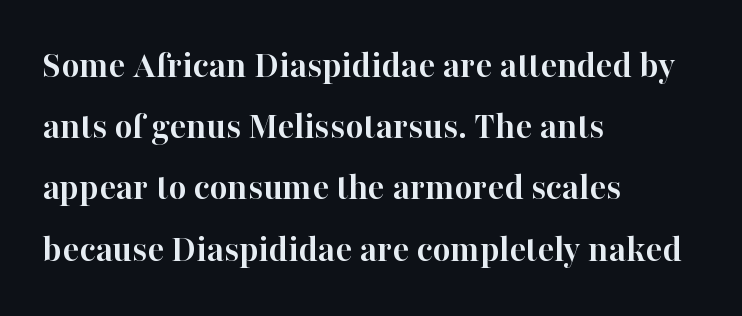
Q: Is the text bold? A: Yes.
Q: Is the text italic (slanted)? A: No, it is upright.
Q: Is the typeface a serif or a sans-serif typeface? A: Serif.
Q: Is the text underlined? A: No.
Q: How is the paragraph aligned? A: Left-aligned.
Q: Is the spacing between letters normal or unusually wide? A: Normal.
Q: Is the spacing between lines tight, normal or loose? A: Normal.
Q: Width (condensed, normal, or wide)? A: Normal.
Q: Stroke contrast? A: High.
Q: x-height? A: Medium.
Q: Monospaced? A: No.
